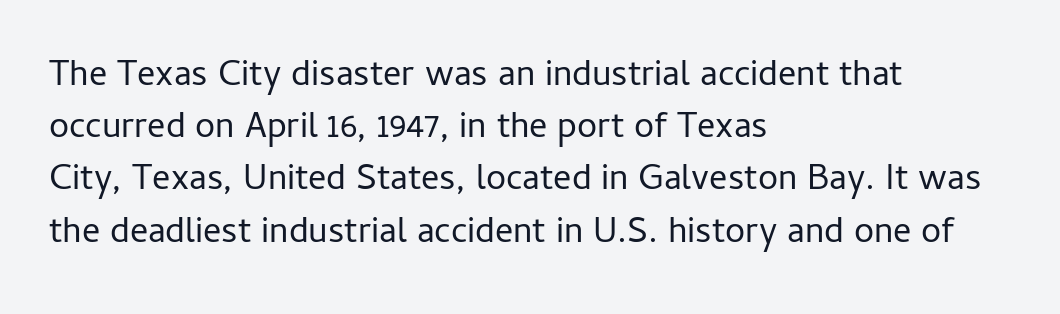
The image shows 36 px regular-weight sans-serif type, upright; set left-aligned, normal line spacing (1.45x), normal letter spacing, not underlined; low stroke contrast and a medium x-height.
